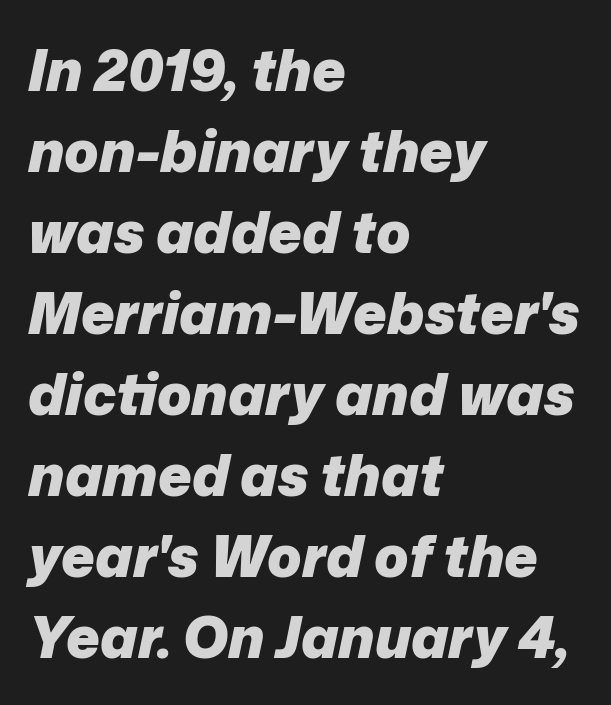
The image shows 57 px heavy type, italic (leaning right); set left-aligned, normal line spacing (1.42x), normal letter spacing, not underlined; low stroke contrast and a medium x-height.
